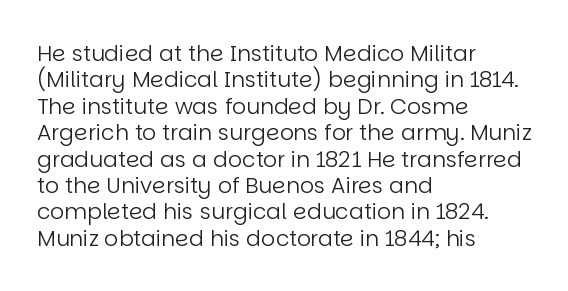
{"italic": "no", "bold": "no", "underline": "no", "align": "left", "line_spacing_ratio": 1.2, "letter_spacing": "normal", "letter_spacing_em": 0.0, "glyph_px": 22}
